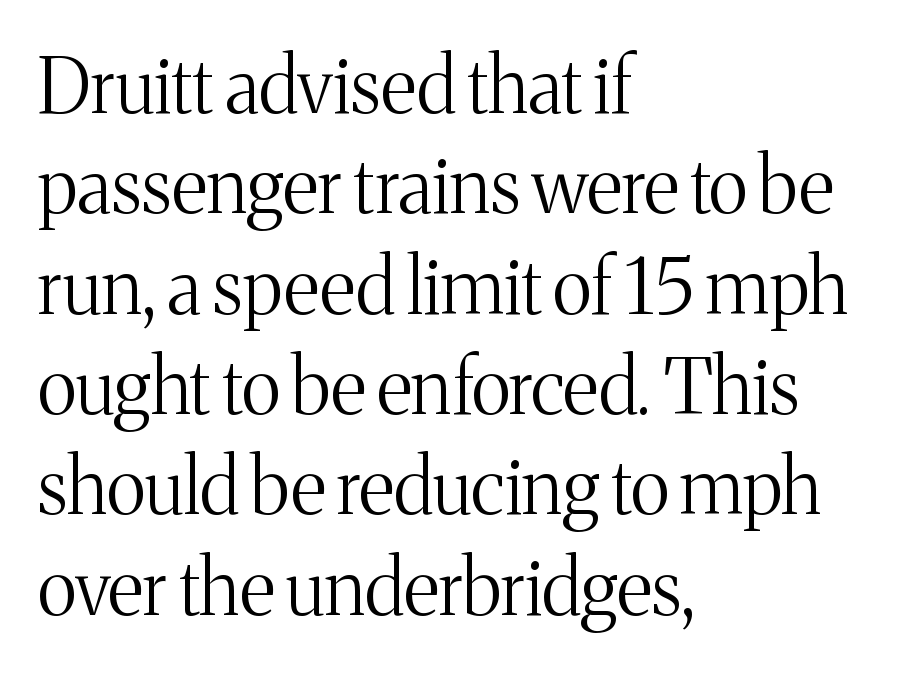
Q: Is the text bold? A: No.
Q: Is the text italic (slanted)? A: No, it is upright.
Q: Is the typeface a serif or a sans-serif typeface? A: Serif.
Q: Is the text underlined? A: No.
Q: How is the paragraph aligned? A: Left-aligned.
Q: Is the spacing between letters normal or unusually wide? A: Normal.
Q: Is the spacing between lines tight, normal or loose? A: Normal.
Q: Width (condensed, normal, or wide)? A: Normal.
Q: Stroke contrast? A: Medium.
Q: x-height? A: Medium.
Q: Monospaced? A: No.
